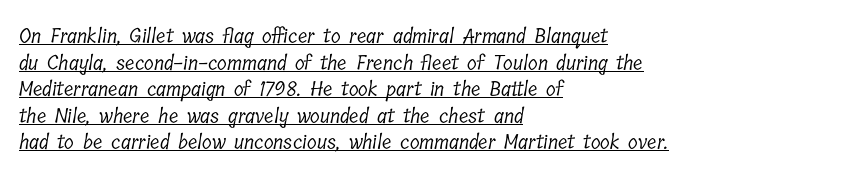
Q: Is the text bold? A: No.
Q: Is the text underlined? A: Yes.
Q: How is the paragraph aligned? A: Left-aligned.
Q: Is the spacing between letters normal or unusually wide? A: Normal.
Q: Is the spacing between lines tight, normal or loose? A: Normal.
